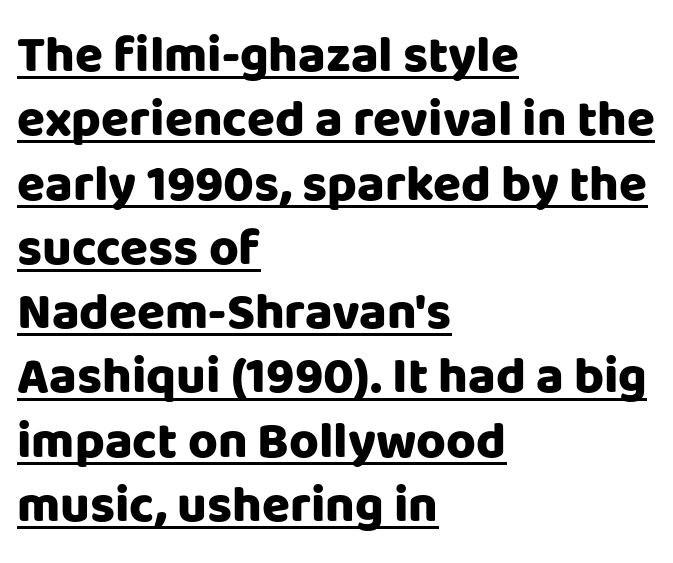
Q: Is the text bold? A: Yes.
Q: Is the text italic (slanted)? A: No, it is upright.
Q: Is the typeface a serif or a sans-serif typeface? A: Sans-serif.
Q: Is the text underlined? A: Yes.
Q: How is the paragraph aligned? A: Left-aligned.
Q: Is the spacing between letters normal or unusually wide? A: Normal.
Q: Is the spacing between lines tight, normal or loose? A: Normal.
Q: Width (condensed, normal, or wide)? A: Normal.
Q: Stroke contrast? A: Low.
Q: x-height? A: Large.
Q: Monospaced? A: No.
